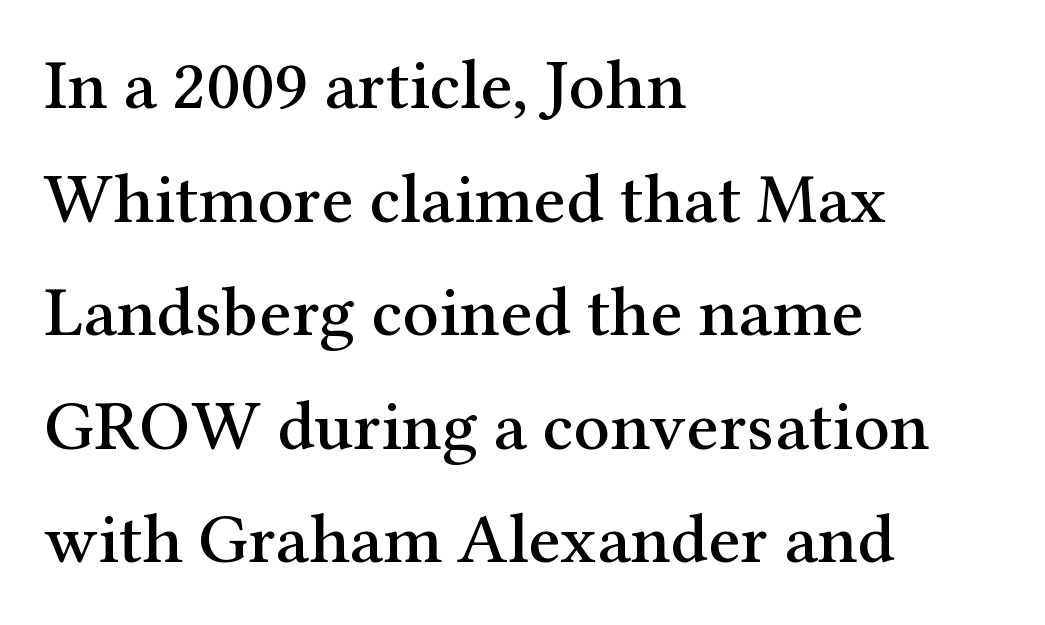
A typesetter would call this proportional, since set widths differ per character. Is the letter spacing exaggerated? No — it looks like the ordinary default. The space between consecutive lines is moderate. Serif or sans? Serif — the stroke terminals have little feet. Teacher's note: observe the even left margin — that is flush-left alignment.
